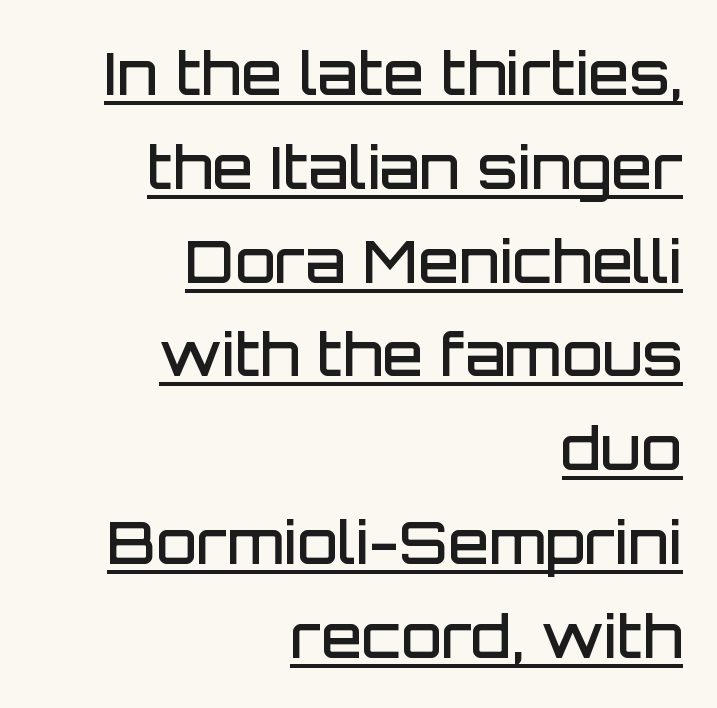
Q: Is the text bold? A: Semi-bold.
Q: Is the text italic (slanted)? A: No, it is upright.
Q: Is the typeface a serif or a sans-serif typeface? A: Sans-serif.
Q: Is the text underlined? A: Yes.
Q: How is the paragraph aligned? A: Right-aligned.
Q: Is the spacing between letters normal or unusually wide? A: Normal.
Q: Is the spacing between lines tight, normal or loose? A: Normal.
Q: Width (condensed, normal, or wide)? A: Normal.
Q: Stroke contrast? A: Low.
Q: x-height? A: Large.
Q: Monospaced? A: No.
